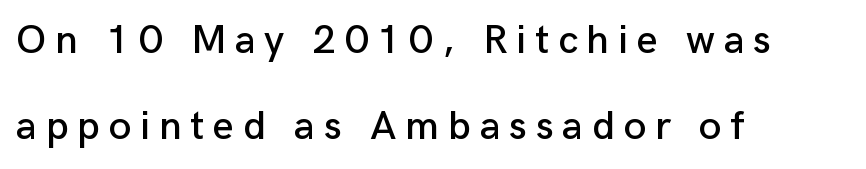
Q: Is the text italic (slanted)? A: No, it is upright.
Q: Is the typeface a serif or a sans-serif typeface? A: Sans-serif.
Q: Is the text underlined? A: No.
Q: How is the paragraph aligned? A: Left-aligned.
Q: Is the spacing between letters normal or unusually wide? A: Unusually wide.
Q: Is the spacing between lines tight, normal or loose? A: Loose.
Q: Width (condensed, normal, or wide)? A: Normal.
Q: Stroke contrast? A: Low.
Q: x-height? A: Medium.
Q: Monospaced? A: No.
